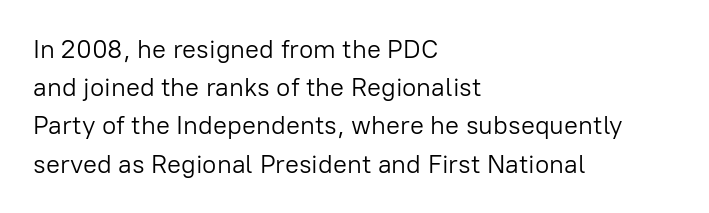
The vertical gap from one line to the next is medium. Quick note: underline off. The characters are drawn with everyday or finer stroke widths. A typesetter would mark this as roman, not italic. Caption: multi-line text, flush left, ragged right.
